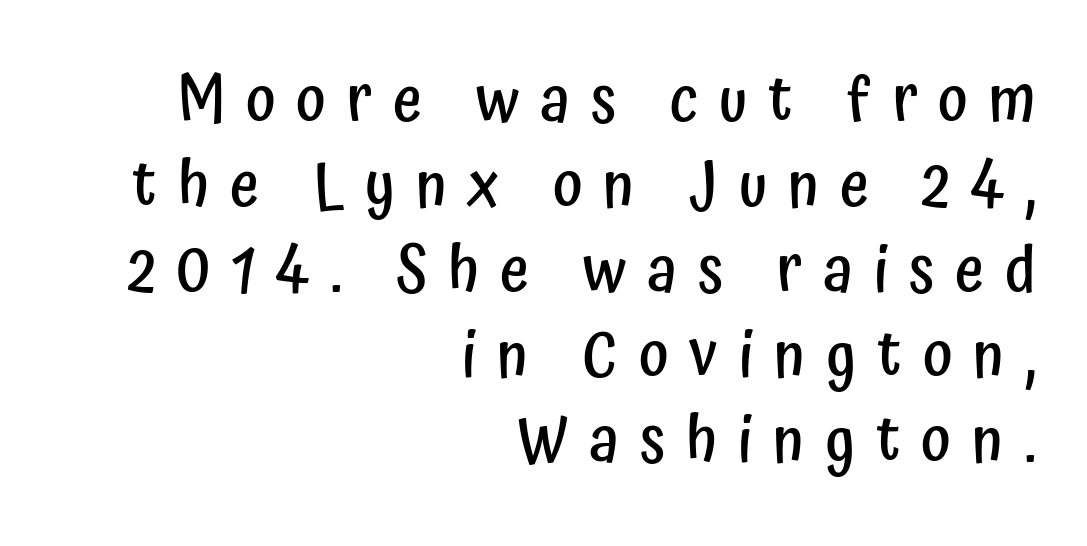
Type without underlining. The type is letterspaced generously, with wide tracking. These lines are composed in type without serifs. The lettering stays uniformly vertical, giving the passage a roman look. Leftover space on each line is placed entirely before the opening word.
